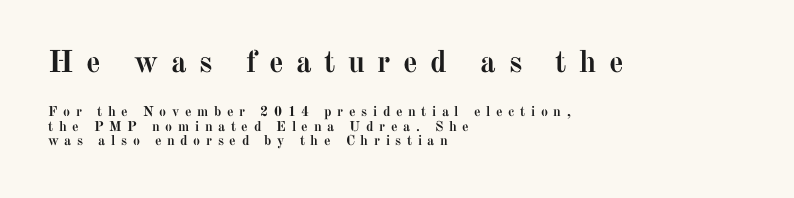
Q: Is the text bold? A: Yes.
Q: Is the text italic (slanted)? A: No, it is upright.
Q: Is the typeface a serif or a sans-serif typeface? A: Serif.
Q: Is the text underlined? A: No.
Q: How is the paragraph aligned? A: Left-aligned.
Q: Is the spacing between letters normal or unusually wide? A: Unusually wide.
Q: Is the spacing between lines tight, normal or loose? A: Tight.
Q: Which block of text is set in a larger size, the first (top) or the second (bottom)? A: The first (top) one.
Q: Width (condensed, normal, or wide)? A: Normal.
Q: Stroke contrast? A: Medium.
Q: x-height? A: Medium.
Q: Monospaced? A: No.
